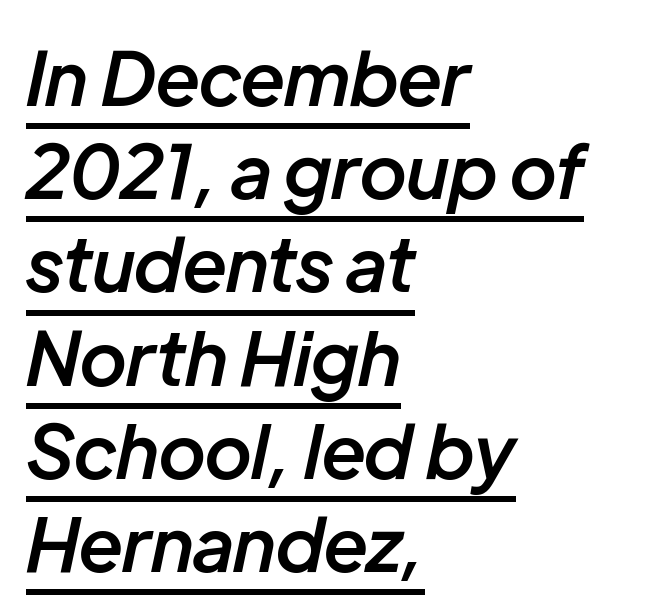
Q: Is the text bold? A: Semi-bold.
Q: Is the text italic (slanted)? A: Yes, it leans right by about 12 degrees.
Q: Is the text underlined? A: Yes.
Q: How is the paragraph aligned? A: Left-aligned.
Q: Is the spacing between letters normal or unusually wide? A: Normal.
Q: Is the spacing between lines tight, normal or loose? A: Normal.
Q: Width (condensed, normal, or wide)? A: Normal.
Q: Stroke contrast? A: Low.
Q: x-height? A: Medium.
Q: Monospaced? A: No.
